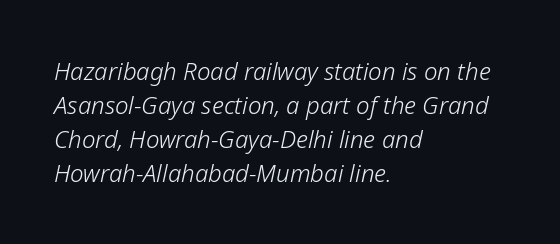
Q: Is the text bold? A: No.
Q: Is the text italic (slanted)? A: Yes, it leans right by about 12 degrees.
Q: Is the text underlined? A: No.
Q: How is the paragraph aligned? A: Left-aligned.
Q: Is the spacing between letters normal or unusually wide? A: Normal.
Q: Is the spacing between lines tight, normal or loose? A: Normal.
